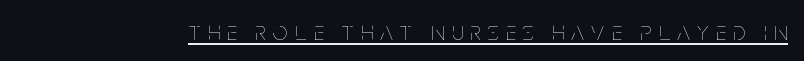
Q: Is the text bold? A: No.
Q: Is the text italic (slanted)? A: No, it is upright.
Q: Is the text underlined? A: Yes.
Q: Is the spacing between letters normal or unusually wide? A: Unusually wide.
